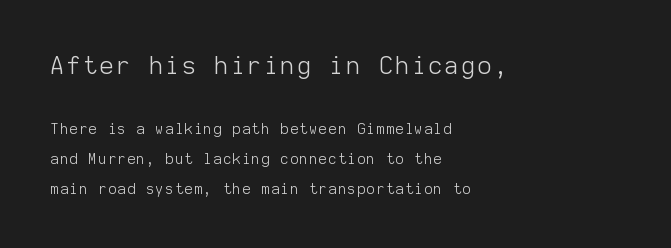
The image shows 24 px text type, upright; set left-aligned, loose line spacing (2.13x), not underlined; the first (top) block is 1.71x larger.
